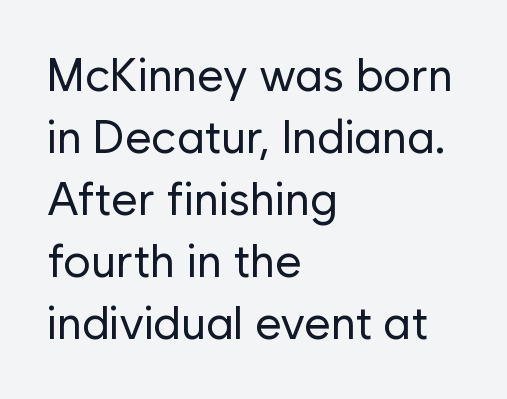
{"serif": "no", "italic": "no", "bold": "no", "weight": "regular", "width": "normal", "stroke_contrast": "low", "x_height": "medium", "monospaced": "no", "underline": "no", "align": "left", "line_spacing": "normal", "line_spacing_ratio": 1.35, "letter_spacing": "normal", "letter_spacing_em": 0.0, "glyph_px": 46}
